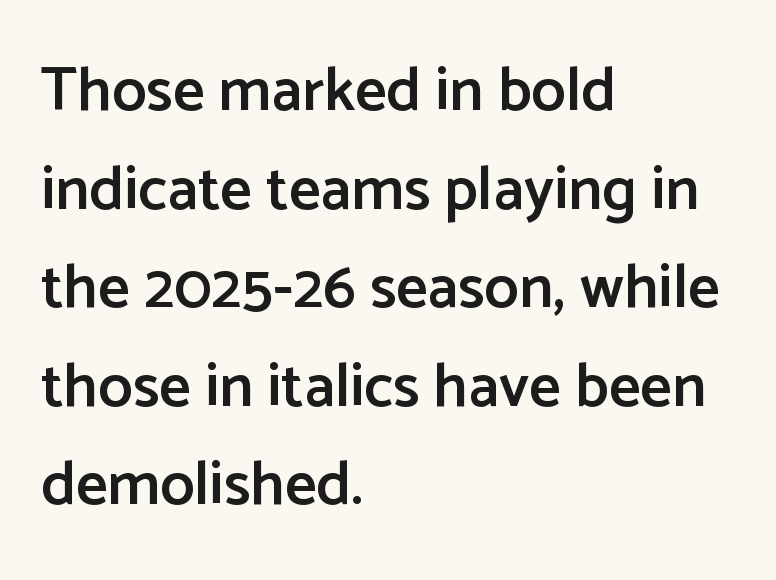
What stands out about the letter spacing? Nothing — it is the standard amount. Rule under the text: the space is simply empty. A somewhat darkened texture: the type is semibold rather than bold. Note the varied advance widths — an 'i' is clearly narrower than an 'm'. The passage shown stacks its lines at a standard gap.
